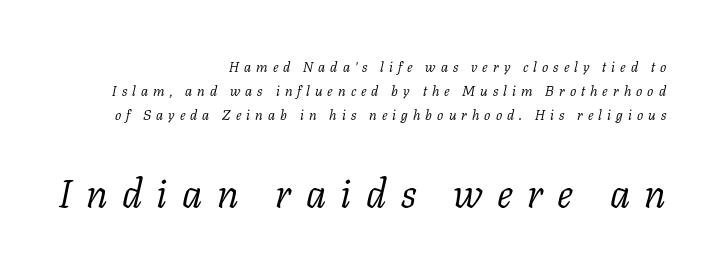
The image shows 40 px light serif type, italic (leaning right); set right-aligned, normal line spacing (1.7x), unusually wide letter spacing (+0.36 em), not underlined; the second (bottom) block is 2.86x larger; low stroke contrast and a medium x-height.
